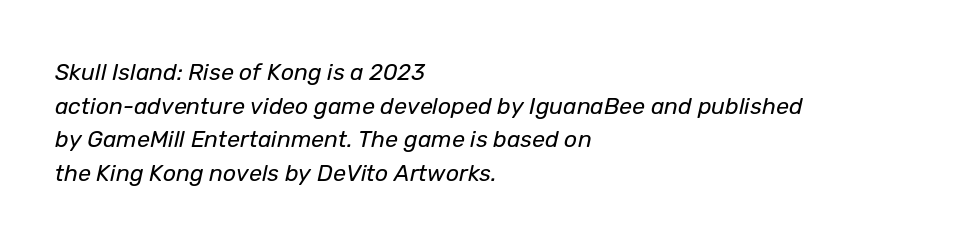
The image shows 23 px text type, italic (leaning right); set left-aligned, normal line spacing (1.46x), normal letter spacing, not underlined.
